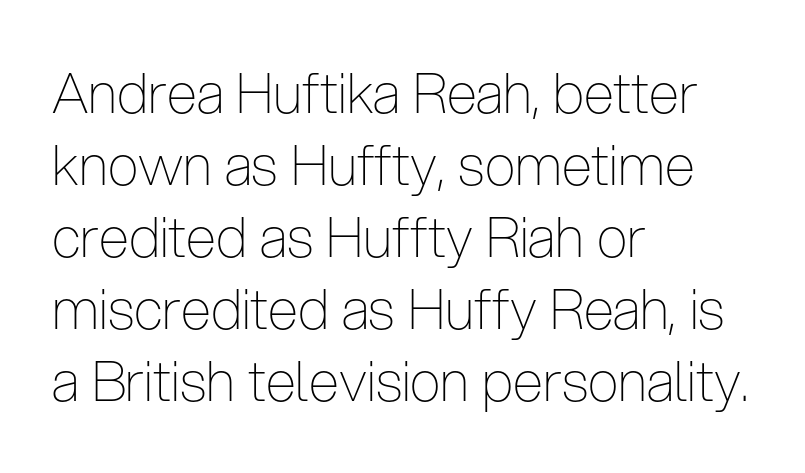
In terms of posture, this sample is upright. This sample is left-justified, so line endings fall wherever the words run out. The glyphs are unaccompanied by any horizontal stroke below them. The letters look calm and open, with moderate or lighter stems.
